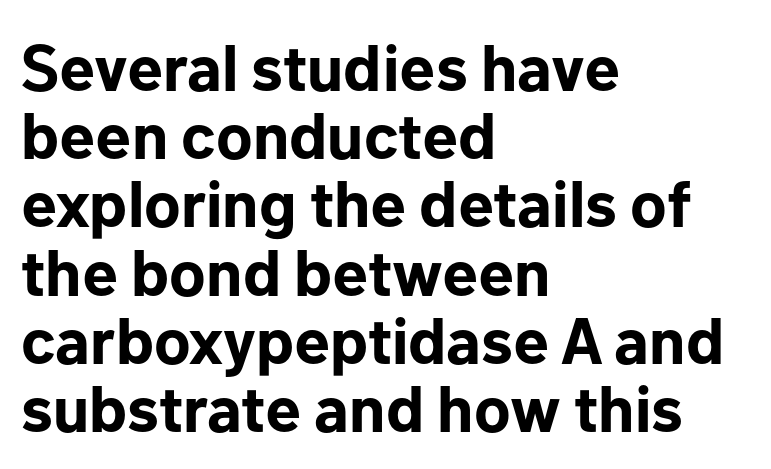
The image shows 65 px bold sans-serif type, upright; set left-aligned, tight line spacing (1.05x), normal letter spacing, not underlined; low stroke contrast and a medium x-height.
